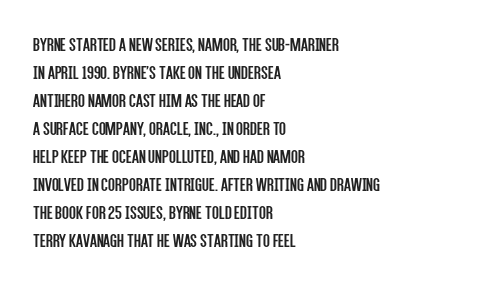
{"italic": "no", "bold": "no", "underline": "no", "align": "left", "line_spacing": "normal", "line_spacing_ratio": 1.4, "letter_spacing": "normal", "letter_spacing_em": 0.0, "glyph_px": 20}
